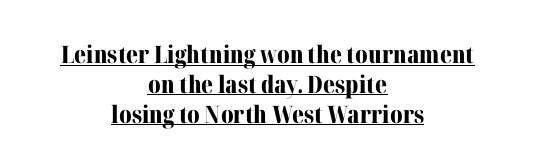
Q: Is the text bold? A: Yes.
Q: Is the text italic (slanted)? A: No, it is upright.
Q: Is the text underlined? A: Yes.
Q: How is the paragraph aligned? A: Centered.
Q: Is the spacing between letters normal or unusually wide? A: Normal.
